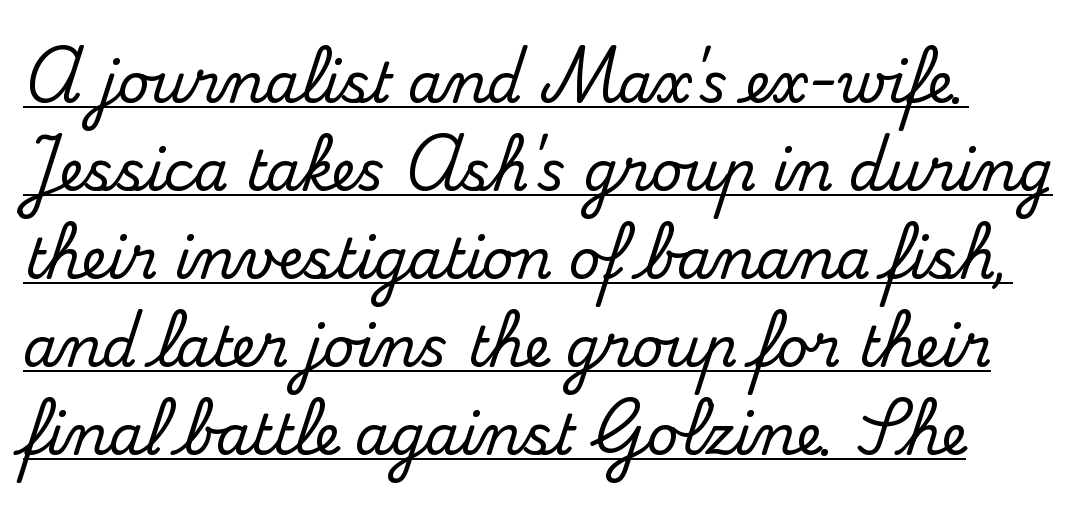
{"width": "normal", "stroke_contrast": "medium", "x_height": "small", "monospaced": "no", "underline": "yes", "line_spacing": "normal", "line_spacing_ratio": 1.6, "letter_spacing": "normal", "letter_spacing_em": 0.0, "glyph_px": 55}
